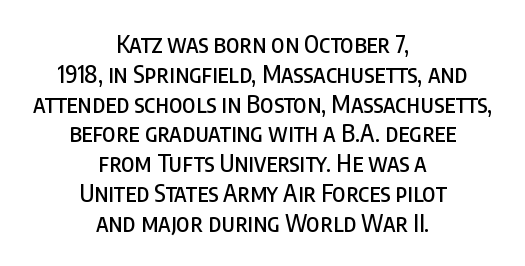
Q: Is the text italic (slanted)? A: No, it is upright.
Q: Is the text underlined? A: No.
Q: How is the paragraph aligned? A: Centered.
Q: Is the spacing between letters normal or unusually wide? A: Normal.
